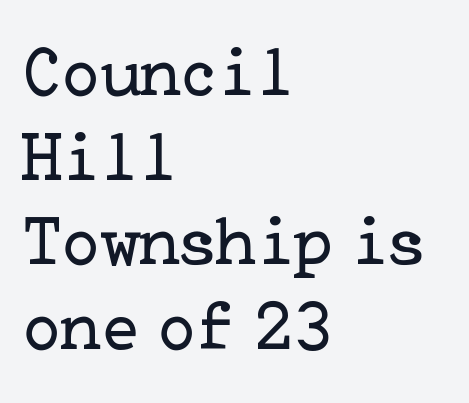
{"serif": "yes", "italic": "no", "bold": "no", "weight": "regular", "width": "normal", "stroke_contrast": "low", "x_height": "medium", "underline": "no", "align": "left", "line_spacing_ratio": 1.21, "letter_spacing": "normal", "letter_spacing_em": 0.0, "glyph_px": 70}
